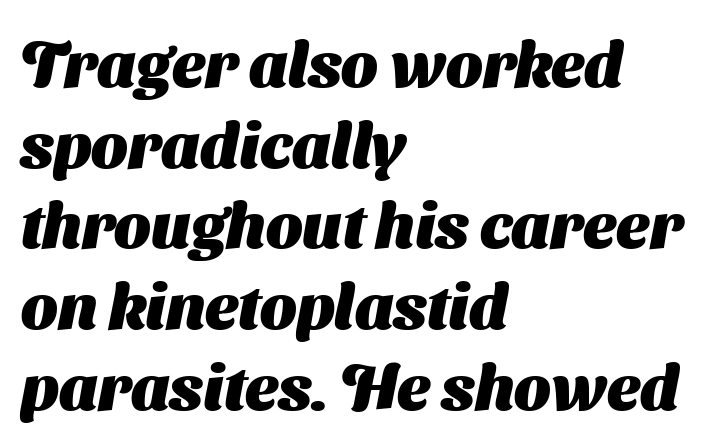
The image shows 64 px heavy sans-serif type; set left-aligned, normal line spacing (1.26x), normal letter spacing, not underlined; medium stroke contrast and a medium x-height.
